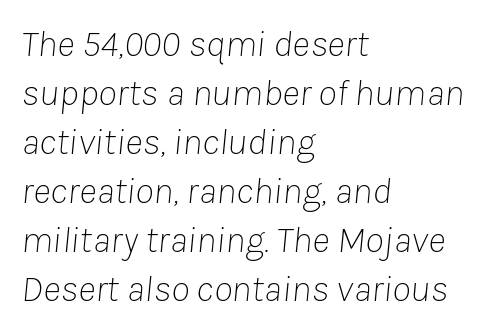
Horizontal bands of white between lines are of average thickness. The strokes carry an ordinary text weight at most. Underline: absent. A typesetter would call this proportional, since set widths differ per character.
